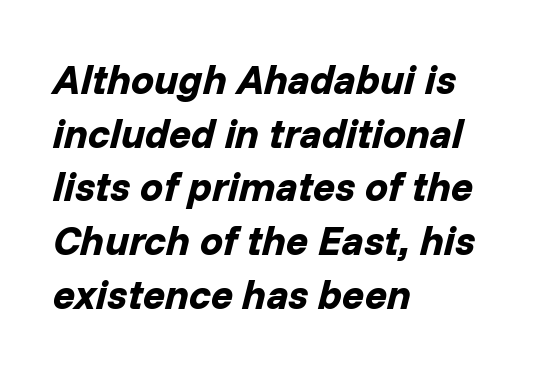
The image shows 41 px bold type, italic (leaning right); set left-aligned, normal line spacing (1.31x), normal letter spacing, not underlined; low stroke contrast and a medium x-height.
